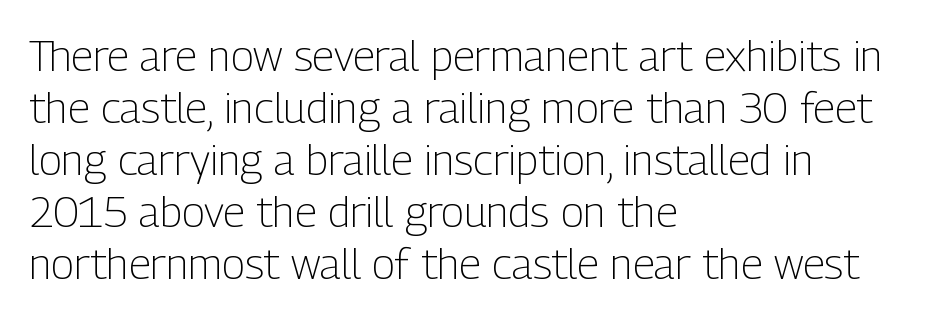
Is this a fixed-width face? No — the glyphs have proportional, varying widths. No italicization has been applied; the sample stays upright. The face used here is a sans, in the tradition of grotesques and geometrics. Does the copy run flush right? No — it runs flush left.
